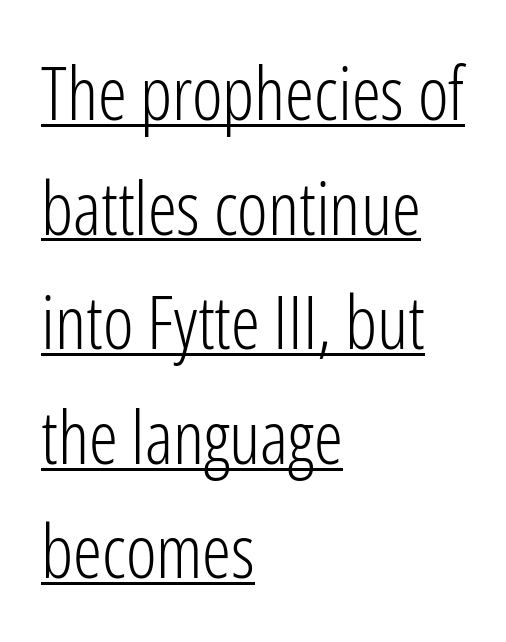
The image shows 73 px light, condensed sans-serif type, upright; set left-aligned, normal line spacing (1.57x), normal letter spacing, underlined; low stroke contrast and a medium x-height.
